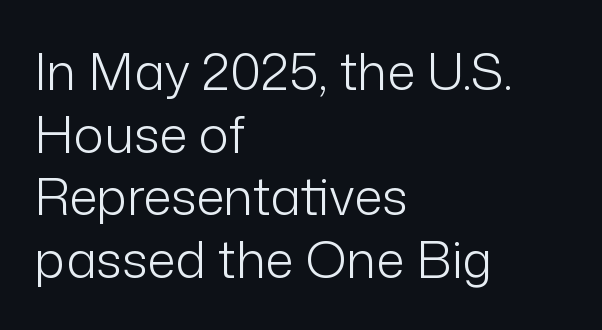
{"serif": "no", "italic": "no", "bold": "no", "weight": "light", "width": "normal", "stroke_contrast": "low", "x_height": "medium", "monospaced": "no", "underline": "no", "align": "left", "line_spacing_ratio": 1.23, "letter_spacing": "normal", "letter_spacing_em": 0.0, "glyph_px": 51}
